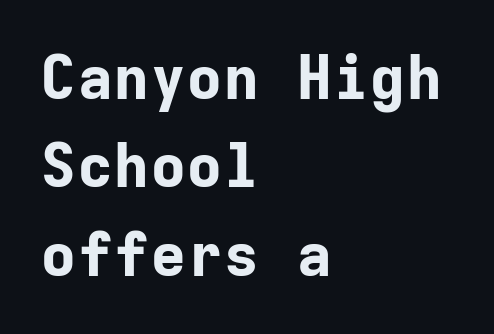
What's the leading like? Ordinary, nothing unusual. Honestly, there is no underline to notice here at all. A student would call this left alignment; a typographer would say flush left, rag right. These lines are rendered in a fixed-pitch font.
